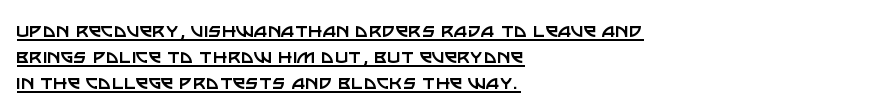
Q: Is the text bold? A: No.
Q: Is the text italic (slanted)? A: No, it is upright.
Q: Is the text underlined? A: Yes.
Q: How is the paragraph aligned? A: Left-aligned.
Q: Is the spacing between letters normal or unusually wide? A: Normal.
Q: Is the spacing between lines tight, normal or loose? A: Tight.
